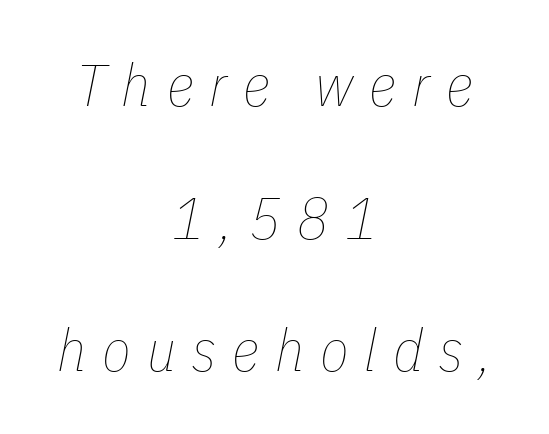
The image shows 59 px thin, condensed type, italic (leaning right); set centered, loose line spacing (2.25x), unusually wide letter spacing (+0.27 em), not underlined; low stroke contrast and a medium x-height.
